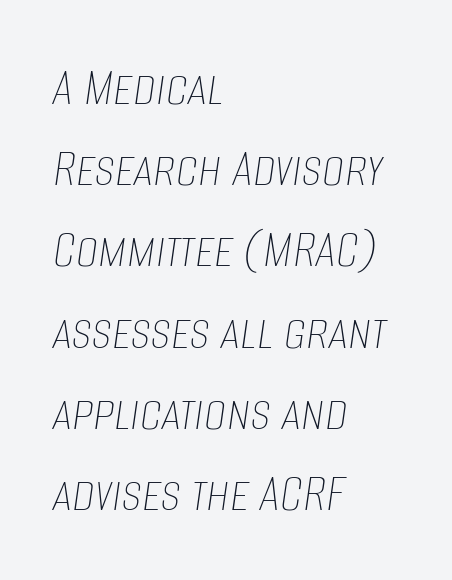
An italicized treatment has been applied to the whole sample. Is the type heavy? It reads as light-to-regular instead. Character widths vary here, with narrow letters taking less room than wide ones. Check the space under the baseline: it is left empty. If you measured baseline to baseline, you'd find a middling distance. One-word summary of the alignment: left.
